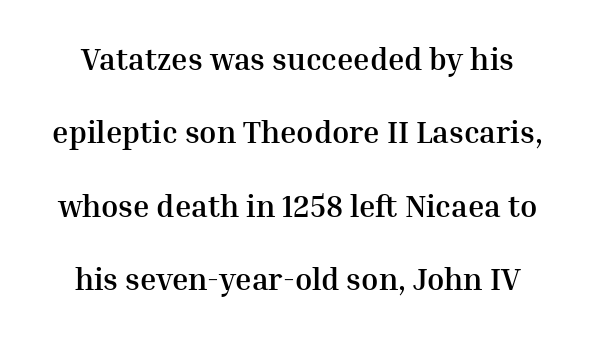
Descenders are the only things crossing below the line. In terms of posture, this sample is upright. Caption: standard tracking, unaltered. The characters look thick and weighty, a clear bold. Serif or sans? Serif — the stroke terminals have little feet. Note the varied advance widths — an 'i' is clearly narrower than an 'm'.
